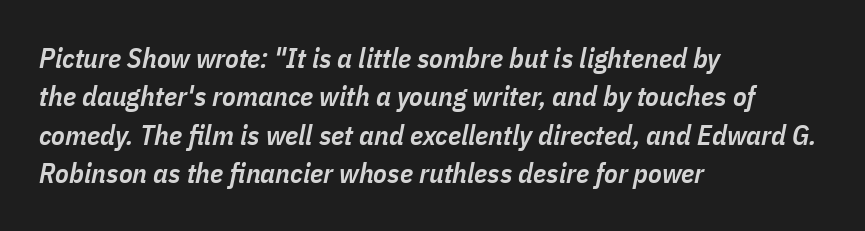
{"italic": "yes", "lean": "right", "slant_degrees": 11, "bold": "semi", "weight": "semibold", "width": "condensed", "stroke_contrast": "low", "x_height": "medium", "monospaced": "no", "underline": "no", "align": "left", "line_spacing": "normal", "line_spacing_ratio": 1.37, "letter_spacing": "normal", "letter_spacing_em": 0.0, "glyph_px": 28}
